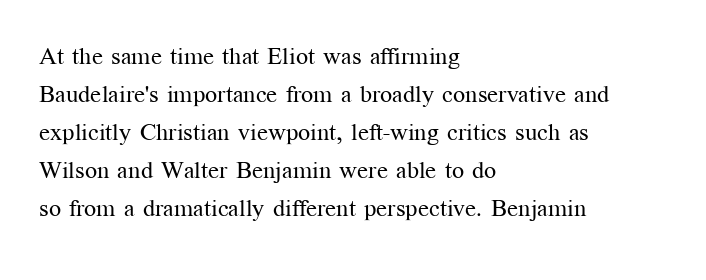
The image shows 24 px text type, upright; set left-aligned, normal line spacing (1.58x), normal letter spacing, not underlined.
